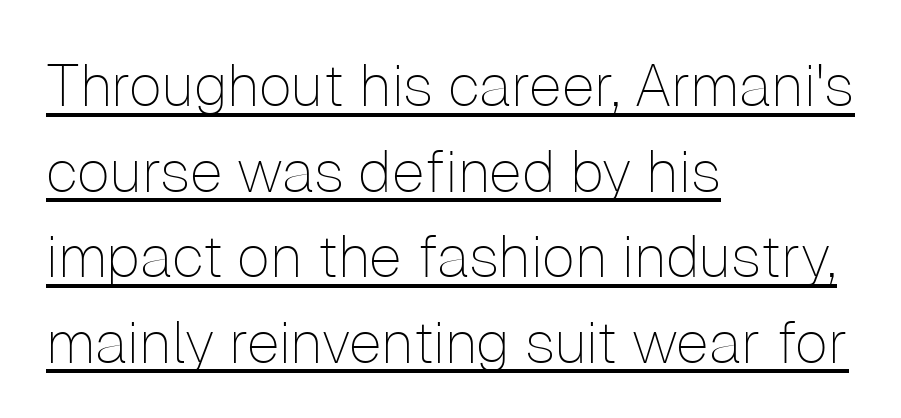
{"serif": "no", "italic": "no", "bold": "no", "weight": "thin", "width": "normal", "stroke_contrast": "low", "x_height": "medium", "monospaced": "no", "underline": "yes", "align": "left", "line_spacing": "normal", "line_spacing_ratio": 1.45, "letter_spacing": "normal", "letter_spacing_em": 0.0, "glyph_px": 59}
